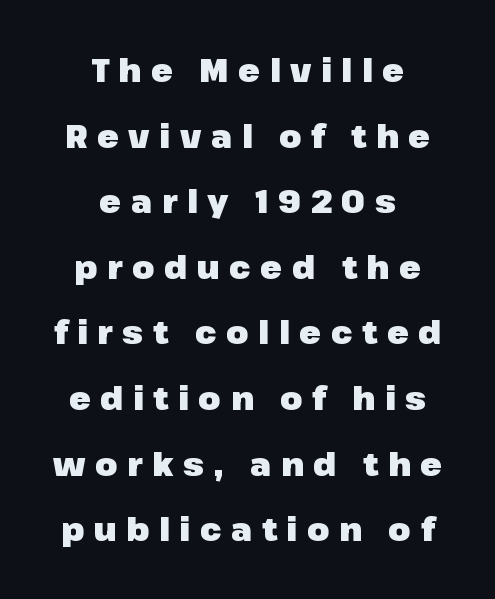
{"serif": "no", "italic": "no", "bold": "yes", "weight": "heavy", "width": "normal", "stroke_contrast": "low", "x_height": "medium", "monospaced": "no", "underline": "no", "align": "center", "line_spacing": "loose", "line_spacing_ratio": 2.05, "letter_spacing": "wide", "letter_spacing_em": 0.3, "glyph_px": 32}
